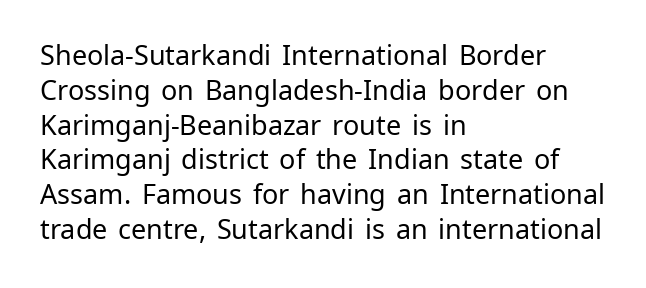
This sample keeps an unexceptional amount of space between lines. Characters remain perfectly vertical along every line. The gap between lines stays unmarked. Is this a heavy cut? Hardly; it is regular or lighter.
